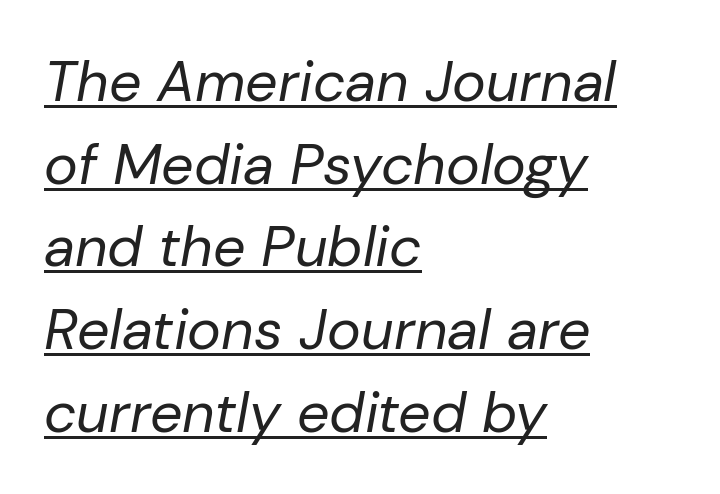
The image shows 57 px regular-weight type, italic (leaning right); set left-aligned, normal line spacing (1.45x), normal letter spacing, underlined; low stroke contrast and a medium x-height.
